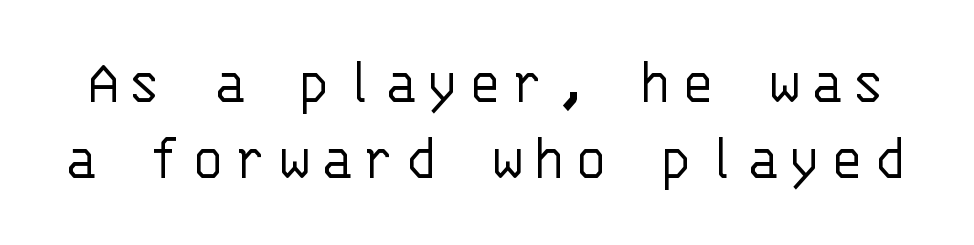
The image shows 67 px light sans-serif type, upright, monospaced; set tight line spacing (1.14x), not underlined; low stroke contrast and a large x-height.
